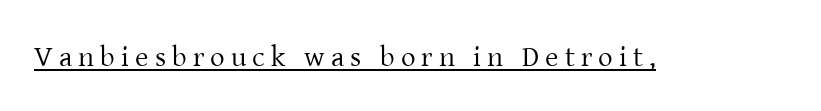
Q: Is the text bold? A: No.
Q: Is the text italic (slanted)? A: No, it is upright.
Q: Is the typeface a serif or a sans-serif typeface? A: Serif.
Q: Is the text underlined? A: Yes.
Q: Is the spacing between letters normal or unusually wide? A: Unusually wide.
Q: Width (condensed, normal, or wide)? A: Normal.
Q: Stroke contrast? A: Low.
Q: x-height? A: Medium.
Q: Monospaced? A: No.
